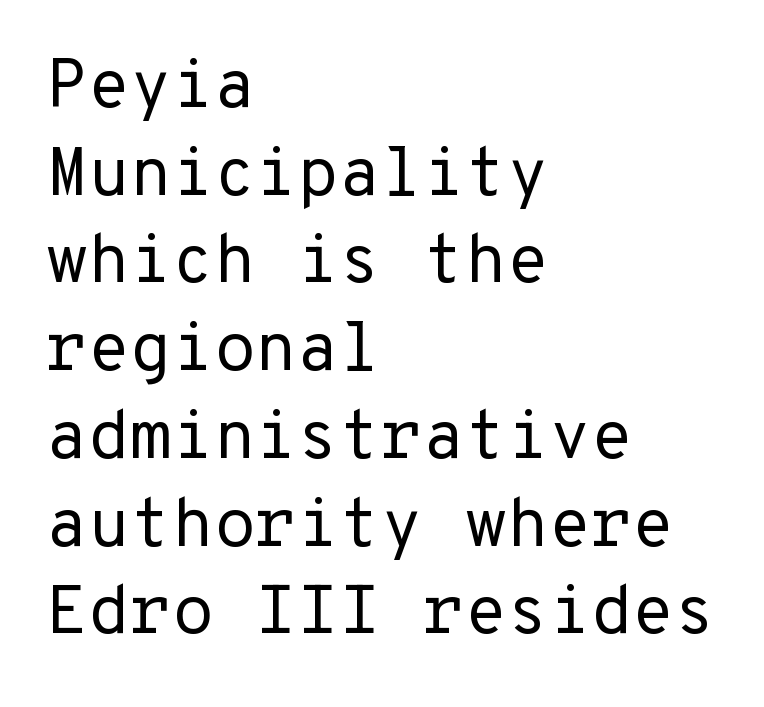
The image shows 68 px regular-weight sans-serif type, upright, monospaced; set left-aligned, normal line spacing (1.29x), normal letter spacing, not underlined; low stroke contrast and a medium x-height.
